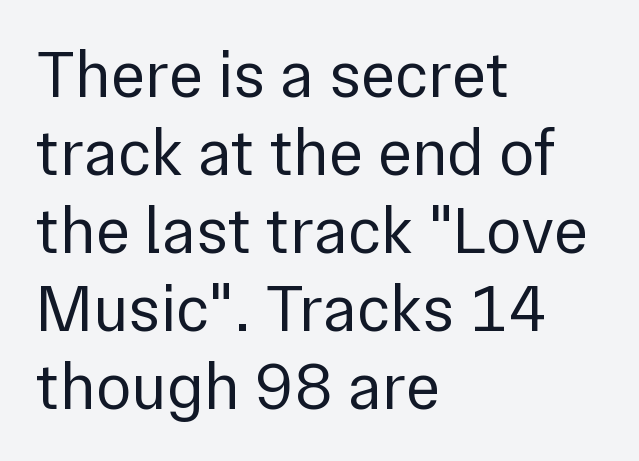
Q: Is the text bold? A: No.
Q: Is the text italic (slanted)? A: No, it is upright.
Q: Is the typeface a serif or a sans-serif typeface? A: Sans-serif.
Q: Is the text underlined? A: No.
Q: How is the paragraph aligned? A: Left-aligned.
Q: Is the spacing between letters normal or unusually wide? A: Normal.
Q: Width (condensed, normal, or wide)? A: Normal.
Q: Stroke contrast? A: Low.
Q: x-height? A: Medium.
Q: Monospaced? A: No.
